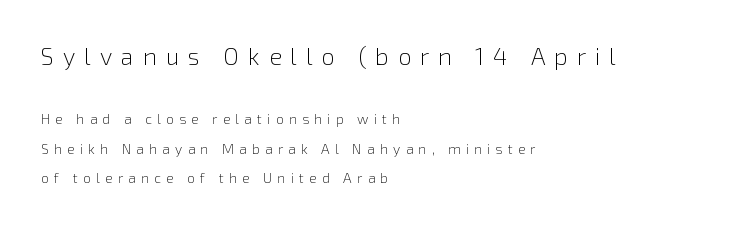
{"italic": "no", "bold": "no", "underline": "no", "align": "left", "line_spacing": "loose", "line_spacing_ratio": 2.09, "letter_spacing": "wide", "letter_spacing_em": 0.37, "larger_block": "first", "size_ratio": 1.71, "glyph_px": 24}
